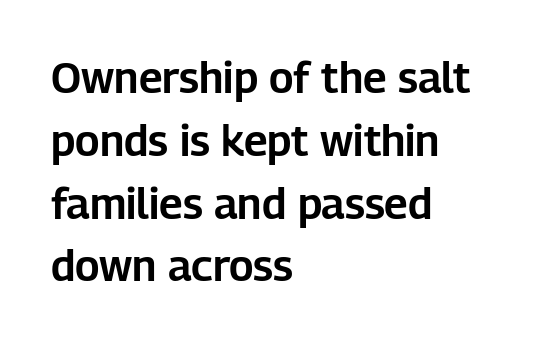
Just letters on the line, the space beneath them empty. Which margin do the lines hug? The left one — the right edge is uneven. A roman cut, with each character standing at attention. Character widths vary here, with narrow letters taking less room than wide ones.
